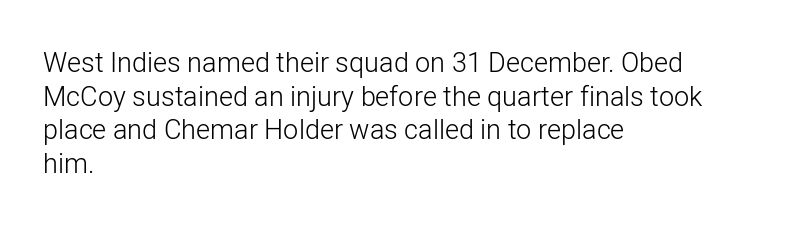
Whoever set this chose a conventional vertical rhythm. Each stroke keeps to a modest, everyday thickness or less. Is there any slant? The stems are plumb. Any mark beneath the type? The region is blank. Horizontal alignment here is leftward, the default for most running prose.
